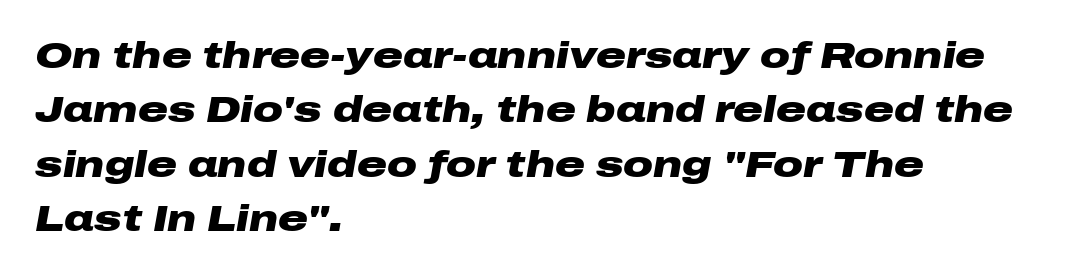
The image shows 37 px heavy, wide type, italic (leaning right); set left-aligned, normal line spacing (1.47x), normal letter spacing, not underlined; low stroke contrast and a medium x-height.
